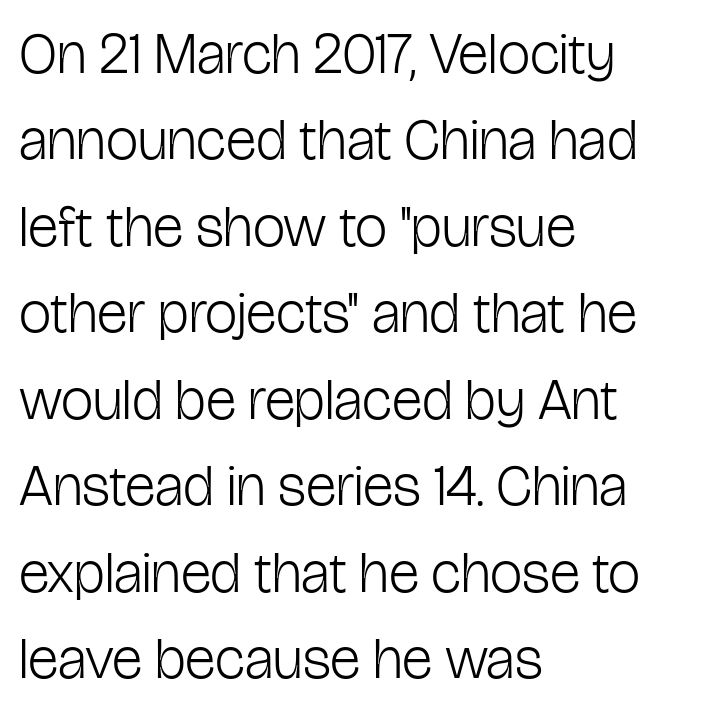
{"serif": "no", "italic": "no", "bold": "no", "weight": "light", "width": "condensed", "stroke_contrast": "low", "x_height": "medium", "monospaced": "no", "underline": "no", "align": "left", "line_spacing": "normal", "line_spacing_ratio": 1.49, "letter_spacing": "normal", "letter_spacing_em": 0.0, "glyph_px": 58}
